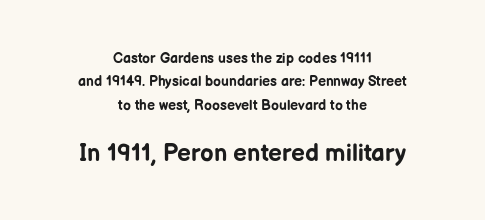
Q: Is the text bold? A: Yes.
Q: Is the text italic (slanted)? A: No, it is upright.
Q: Is the text underlined? A: No.
Q: How is the paragraph aligned? A: Centered.
Q: Is the spacing between letters normal or unusually wide? A: Normal.
Q: Is the spacing between lines tight, normal or loose? A: Normal.
Q: Which block of text is set in a larger size, the first (top) or the second (bottom)? A: The second (bottom) one.
